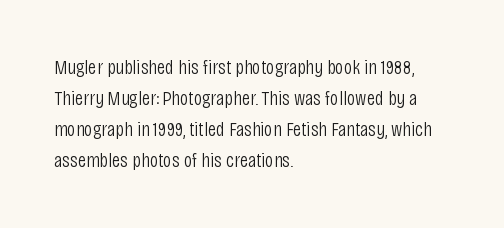
{"italic": "no", "bold": "no", "underline": "no", "align": "left", "line_spacing": "normal", "line_spacing_ratio": 1.48, "letter_spacing": "normal", "letter_spacing_em": 0.0, "glyph_px": 21}
